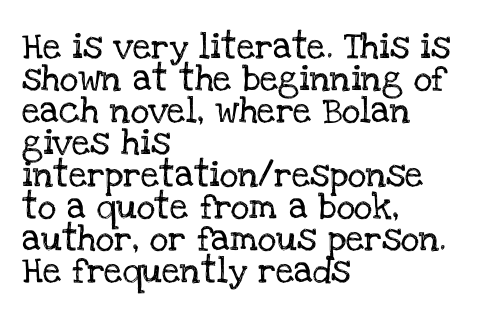
The image shows 26 px text type, upright; set left-aligned, line spacing 1.23x, normal letter spacing, not underlined.
